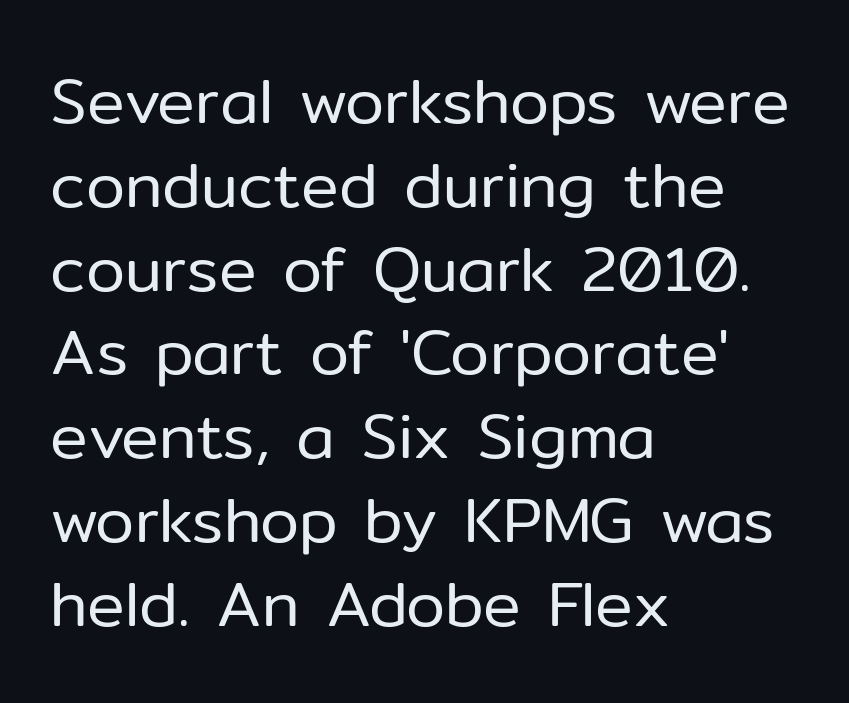
Q: Is the text bold? A: No.
Q: Is the text italic (slanted)? A: No, it is upright.
Q: Is the typeface a serif or a sans-serif typeface? A: Sans-serif.
Q: Is the text underlined? A: No.
Q: How is the paragraph aligned? A: Left-aligned.
Q: Is the spacing between letters normal or unusually wide? A: Normal.
Q: Is the spacing between lines tight, normal or loose? A: Normal.
Q: Width (condensed, normal, or wide)? A: Normal.
Q: Stroke contrast? A: Low.
Q: x-height? A: Medium.
Q: Monospaced? A: No.
